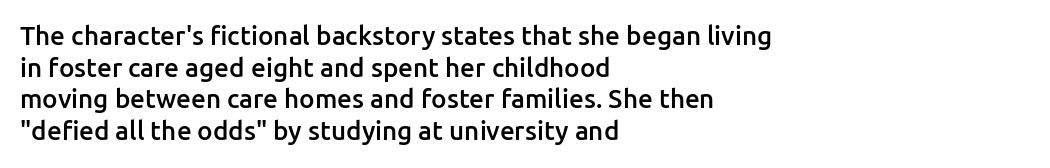
Q: Is the text bold? A: Semi-bold.
Q: Is the text italic (slanted)? A: No, it is upright.
Q: Is the text underlined? A: No.
Q: How is the paragraph aligned? A: Left-aligned.
Q: Is the spacing between letters normal or unusually wide? A: Normal.
